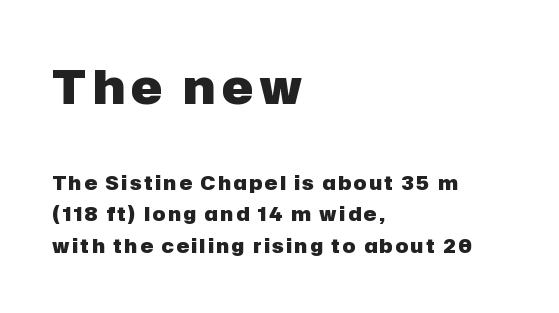
The image shows 47 px heavy sans-serif type, upright; set left-aligned, normal line spacing (1.68x), not underlined; the first (top) block is 2.47x larger; low stroke contrast and a medium x-height.
